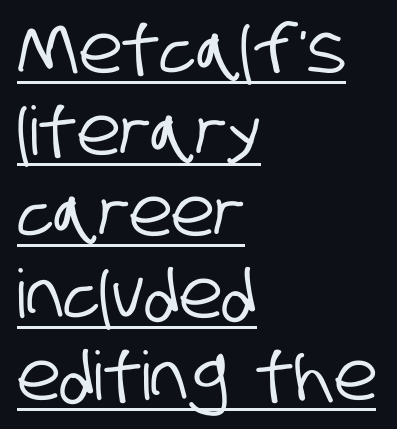
{"serif": "no", "width": "condensed", "stroke_contrast": "low", "x_height": "large", "monospaced": "no", "underline": "yes", "align": "left", "line_spacing_ratio": 1.22, "letter_spacing": "normal", "letter_spacing_em": 0.0, "glyph_px": 67}
